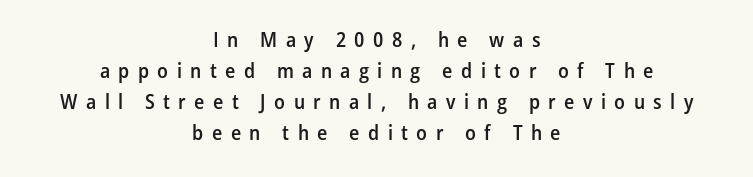
The image shows 21 px text type, upright; set centered, normal line spacing (1.47x), unusually wide letter spacing (+0.4 em), not underlined.
